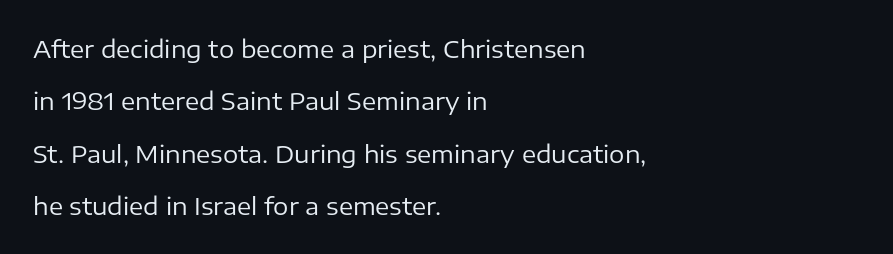
The image shows 24 px text type, upright; set left-aligned, loose line spacing (2.18x), normal letter spacing, not underlined.
